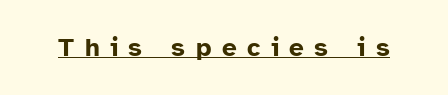
Q: Is the text bold? A: Yes.
Q: Is the text italic (slanted)? A: No, it is upright.
Q: Is the text underlined? A: Yes.
Q: Is the spacing between letters normal or unusually wide? A: Unusually wide.
